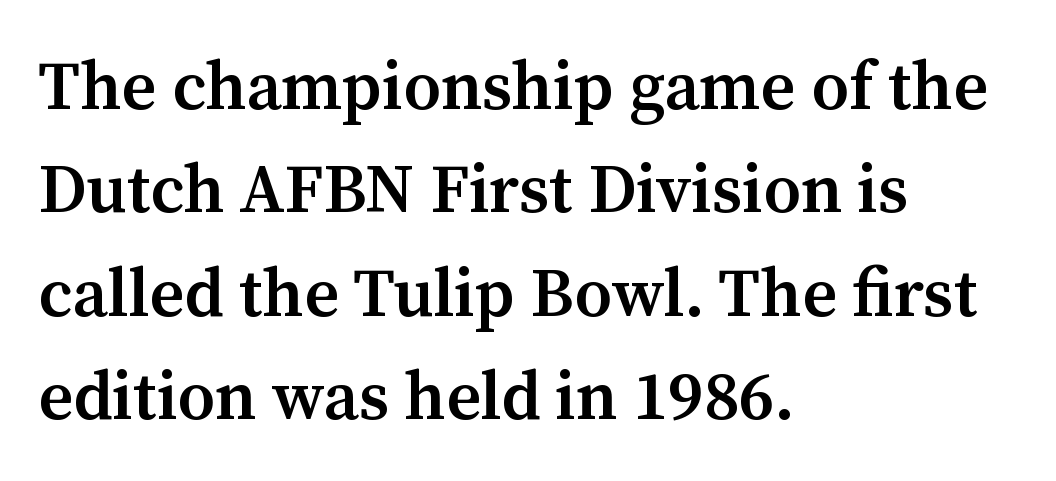
The image shows 68 px semibold serif type, upright; set left-aligned, normal line spacing (1.52x), normal letter spacing, not underlined; medium stroke contrast and a medium x-height.
